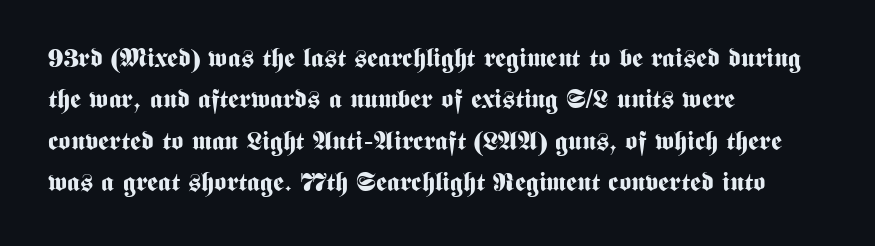
The image shows 26 px bold type, upright; set left-aligned, normal line spacing (1.59x), normal letter spacing, not underlined.
